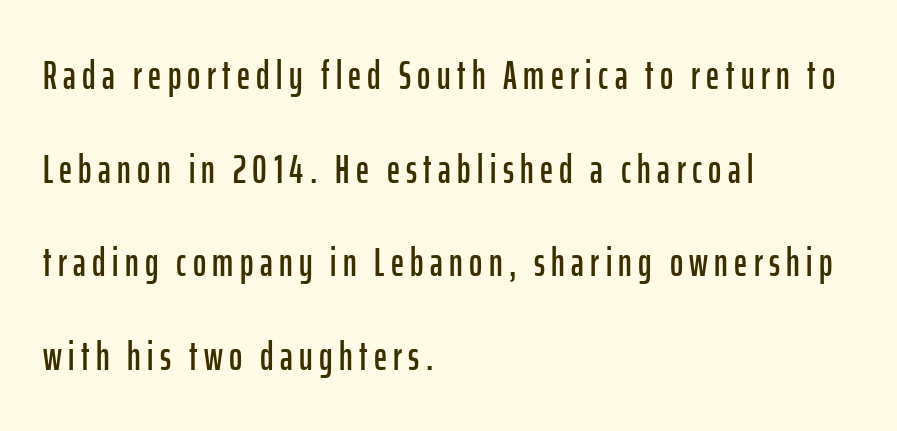
Q: Is the text italic (slanted)? A: No, it is upright.
Q: Is the typeface a serif or a sans-serif typeface? A: Sans-serif.
Q: Is the text underlined? A: No.
Q: How is the paragraph aligned? A: Left-aligned.
Q: Is the spacing between lines tight, normal or loose? A: Loose.
Q: Width (condensed, normal, or wide)? A: Condensed.
Q: Stroke contrast? A: Low.
Q: x-height? A: Medium.
Q: Monospaced? A: No.
